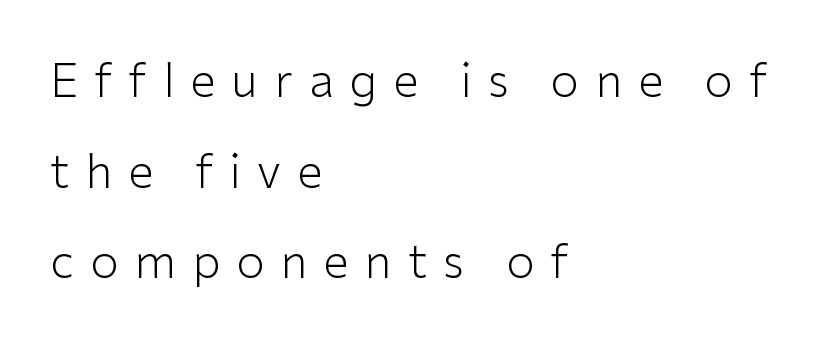
{"serif": "no", "italic": "no", "bold": "no", "weight": "light", "width": "normal", "stroke_contrast": "low", "x_height": "medium", "monospaced": "no", "underline": "no", "align": "left", "line_spacing": "loose", "line_spacing_ratio": 1.97, "letter_spacing": "wide", "letter_spacing_em": 0.35, "glyph_px": 46}
